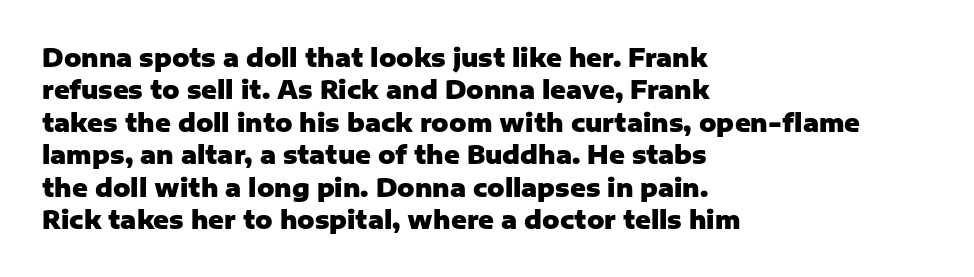
Q: Is the text bold? A: Yes.
Q: Is the text italic (slanted)? A: No, it is upright.
Q: Is the text underlined? A: No.
Q: How is the paragraph aligned? A: Left-aligned.
Q: Is the spacing between letters normal or unusually wide? A: Normal.
Q: Is the spacing between lines tight, normal or loose? A: Normal.
